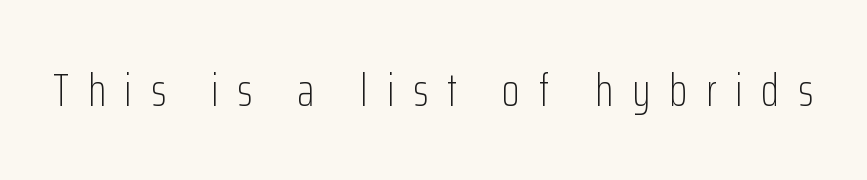
Q: Is the text bold? A: No.
Q: Is the text italic (slanted)? A: No, it is upright.
Q: Is the typeface a serif or a sans-serif typeface? A: Sans-serif.
Q: Is the text underlined? A: No.
Q: Is the spacing between letters normal or unusually wide? A: Unusually wide.
Q: Width (condensed, normal, or wide)? A: Condensed.
Q: Stroke contrast? A: Low.
Q: x-height? A: Medium.
Q: Monospaced? A: No.
